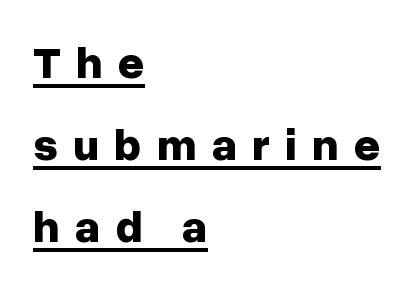
Compared with typical body copy, the letter spacing here is much looser. You can see a thin bar hugging the bottom of the glyphs. What kind of face is this? One without serifs — a sans. In CSS terms this would be text-align: left. The letters advance in unequal steps, a hallmark of proportional type. The characters look thick and weighty, a clear bold.
